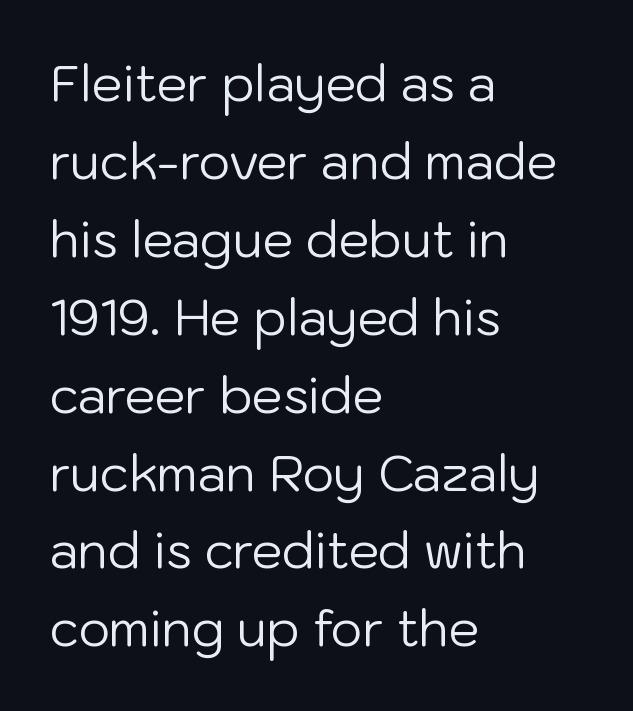
{"serif": "no", "italic": "no", "bold": "no", "weight": "regular", "width": "normal", "stroke_contrast": "low", "x_height": "medium", "monospaced": "no", "underline": "no", "align": "left", "line_spacing": "normal", "line_spacing_ratio": 1.59, "letter_spacing": "normal", "letter_spacing_em": 0.0, "glyph_px": 49}
